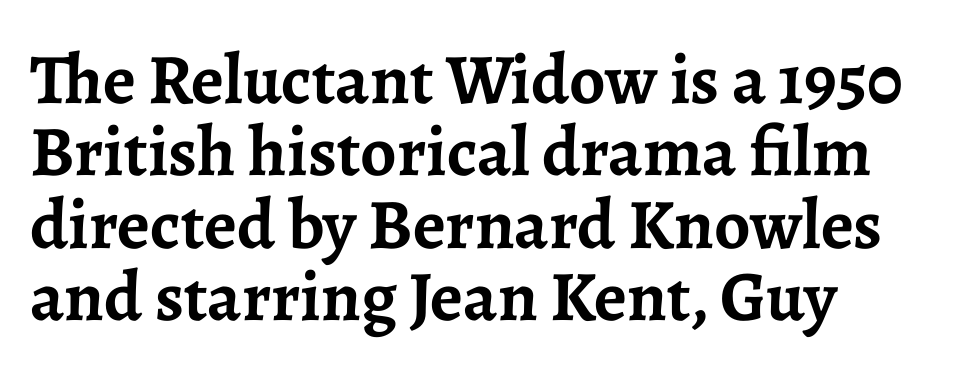
Q: Is the text bold? A: Yes.
Q: Is the text italic (slanted)? A: No, it is upright.
Q: Is the typeface a serif or a sans-serif typeface? A: Serif.
Q: Is the text underlined? A: No.
Q: How is the paragraph aligned? A: Left-aligned.
Q: Is the spacing between letters normal or unusually wide? A: Normal.
Q: Is the spacing between lines tight, normal or loose? A: Tight.
Q: Width (condensed, normal, or wide)? A: Normal.
Q: Stroke contrast? A: Low.
Q: x-height? A: Medium.
Q: Monospaced? A: No.
